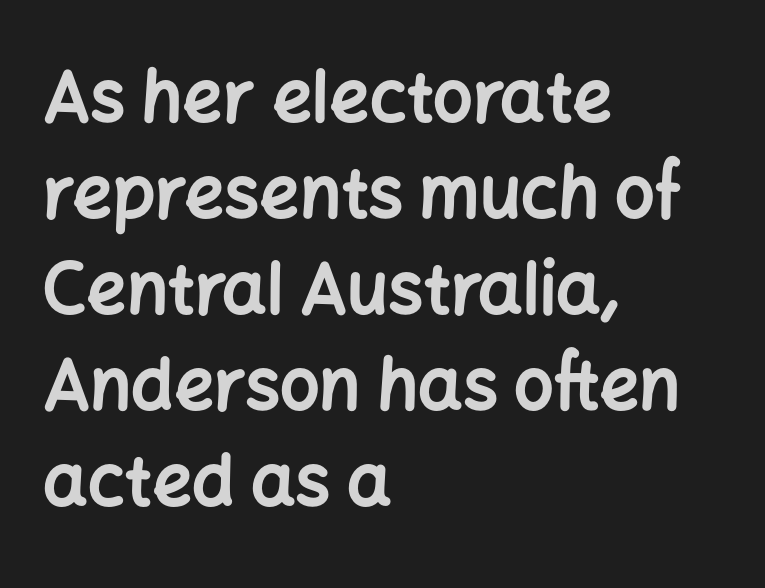
The image shows 70 px bold sans-serif type, upright; set left-aligned, normal line spacing (1.37x), normal letter spacing, not underlined; low stroke contrast and a medium x-height.
